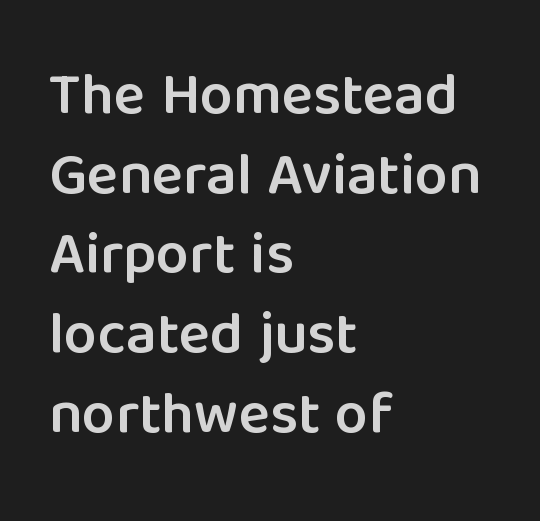
{"serif": "no", "italic": "no", "bold": "semi", "weight": "semibold", "width": "normal", "stroke_contrast": "low", "x_height": "medium", "monospaced": "no", "underline": "no", "align": "left", "line_spacing": "normal", "line_spacing_ratio": 1.35, "letter_spacing": "normal", "letter_spacing_em": 0.0, "glyph_px": 59}
